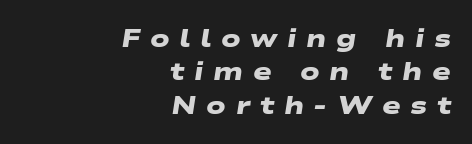
The image shows 25 px bold type; set right-aligned, normal line spacing (1.34x), unusually wide letter spacing (+0.38 em), not underlined.
